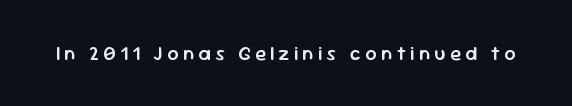
The image shows 20 px text type, upright; set unusually wide letter spacing (+0.21 em), not underlined.
